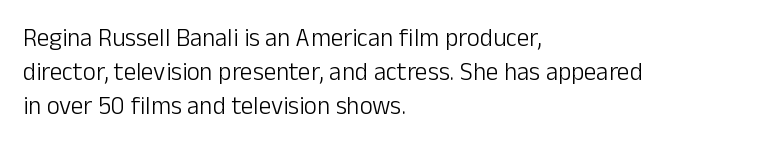
The image shows 25 px text type, upright; set left-aligned, normal line spacing (1.37x), normal letter spacing, not underlined.
